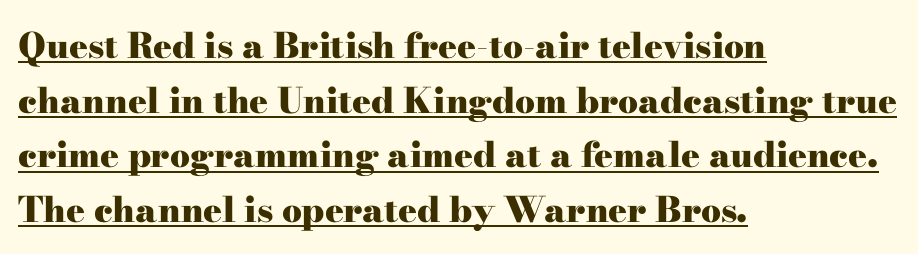
The image shows 35 px heavy, wide serif type, upright; set left-aligned, normal line spacing (1.56x), normal letter spacing, underlined; high stroke contrast and a small x-height.
